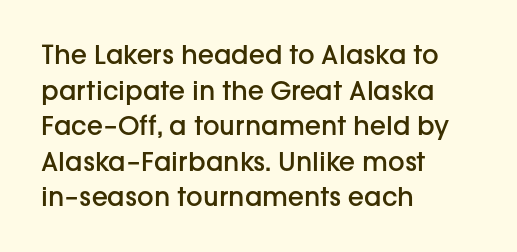
The image shows 26 px text type, upright; set left-aligned, normal line spacing (1.37x), normal letter spacing, not underlined.
